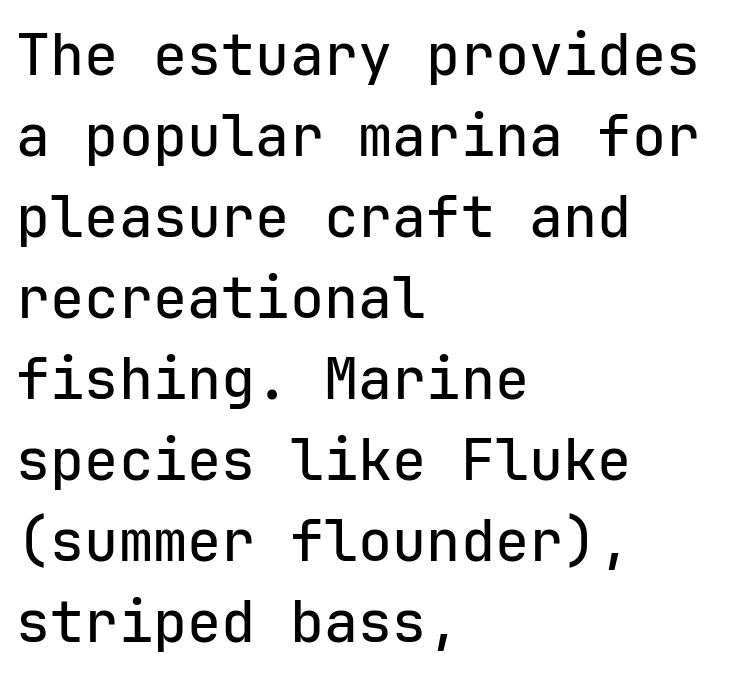
Q: Is the text italic (slanted)? A: No, it is upright.
Q: Is the typeface a serif or a sans-serif typeface? A: Sans-serif.
Q: Is the text underlined? A: No.
Q: How is the paragraph aligned? A: Left-aligned.
Q: Is the spacing between letters normal or unusually wide? A: Normal.
Q: Is the spacing between lines tight, normal or loose? A: Normal.
Q: Width (condensed, normal, or wide)? A: Normal.
Q: Stroke contrast? A: Low.
Q: x-height? A: Medium.
Q: Monospaced? A: Yes.
